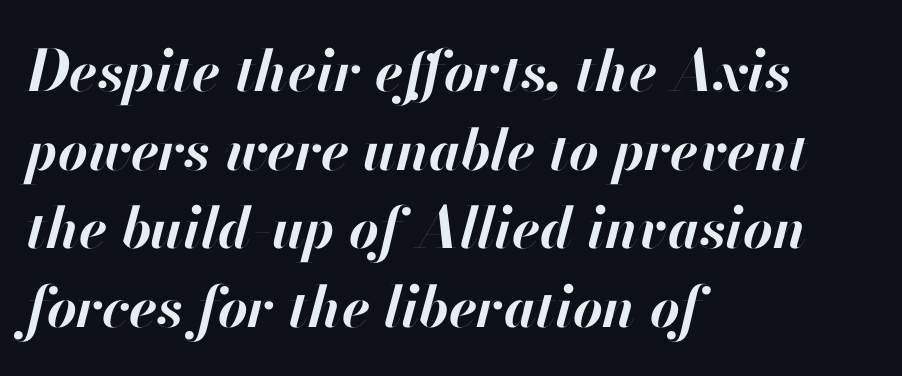
{"italic": "yes", "lean": "right", "slant_degrees": 13, "bold": "yes", "weight": "bold", "width": "normal", "stroke_contrast": "high", "x_height": "small", "monospaced": "no", "underline": "no", "align": "left", "line_spacing": "normal", "line_spacing_ratio": 1.38, "letter_spacing": "normal", "letter_spacing_em": 0.0, "glyph_px": 57}
